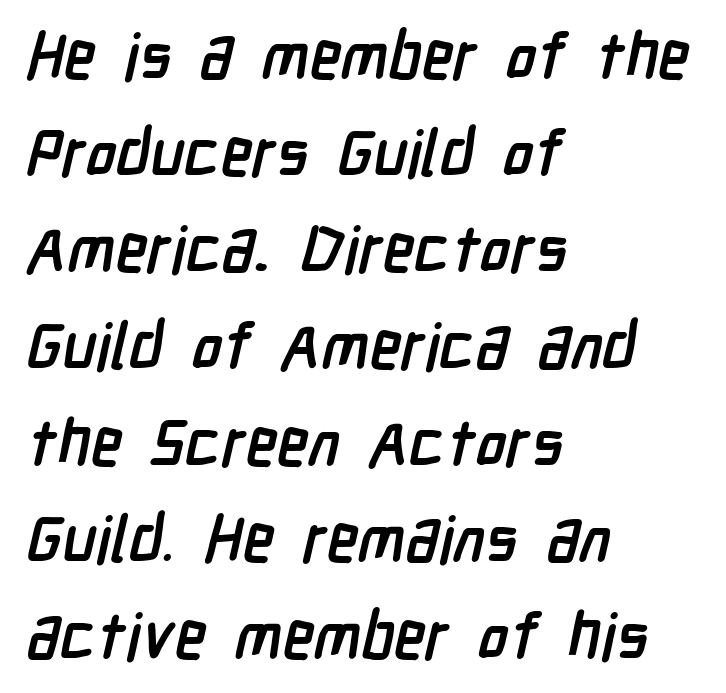
A typesetter would call this zero additional tracking. Decoration check: the copy has no underline. The lines in this sample share a left origin and differ only in where they stop. A typesetter would call this proportional, since set widths differ per character.
